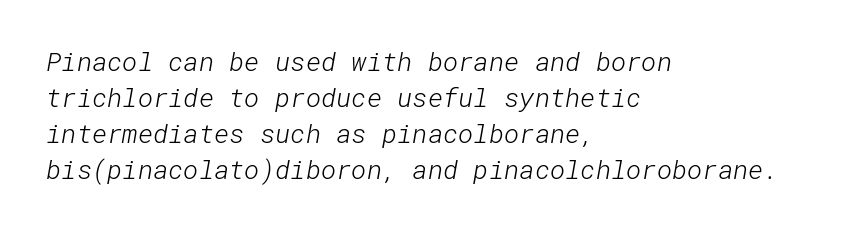
The image shows 26 px text type; set left-aligned, normal line spacing (1.39x), normal letter spacing, not underlined.
